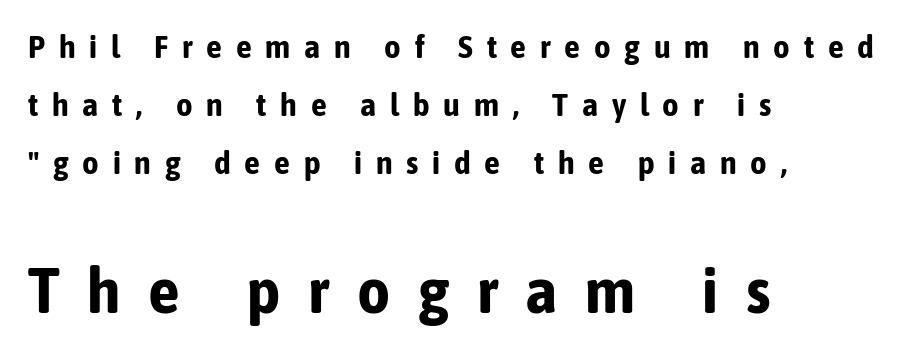
{"serif": "no", "italic": "no", "bold": "yes", "weight": "bold", "width": "condensed", "stroke_contrast": "low", "x_height": "medium", "monospaced": "no", "underline": "no", "align": "left", "line_spacing_ratio": 1.81, "letter_spacing": "wide", "letter_spacing_em": 0.43, "larger_block": "second", "size_ratio": 2.0, "glyph_px": 64}
